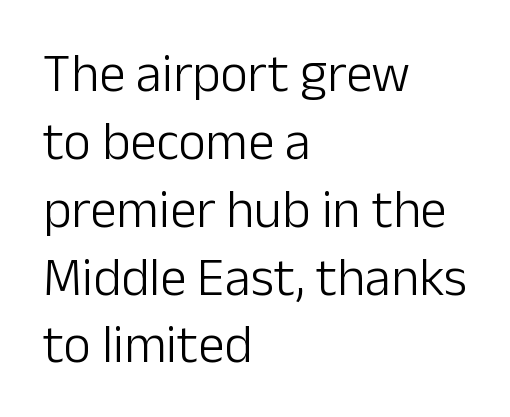
The image shows 53 px light sans-serif type, upright; set left-aligned, normal line spacing (1.28x), normal letter spacing, not underlined; low stroke contrast and a medium x-height.
